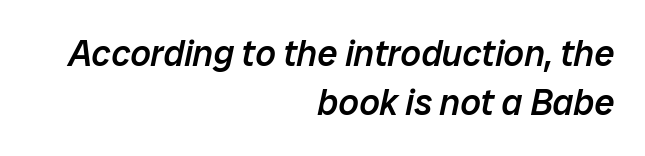
The image shows 36 px semibold type, italic (leaning right); set right-aligned, normal line spacing (1.36x), normal letter spacing, not underlined; low stroke contrast and a medium x-height.
